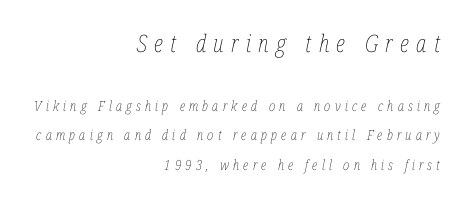
{"italic": "yes", "lean": "right", "slant_degrees": 12, "bold": "no", "underline": "no", "align": "right", "line_spacing": "loose", "line_spacing_ratio": 2.11, "letter_spacing": "wide", "letter_spacing_em": 0.3, "larger_block": "first", "size_ratio": 1.71, "glyph_px": 24}
